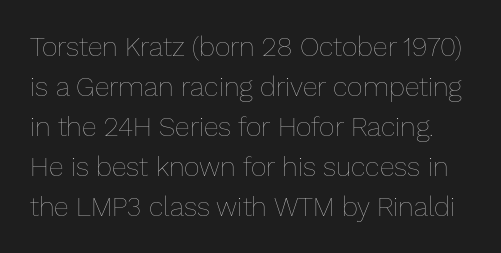
Reading down the column, the eye jumps a familiar distance to each next line. Heft: none added — not bold. Ascenders rise straight up at ninety degrees. Here the glyphs are tracked normally, forming tight word shapes.
